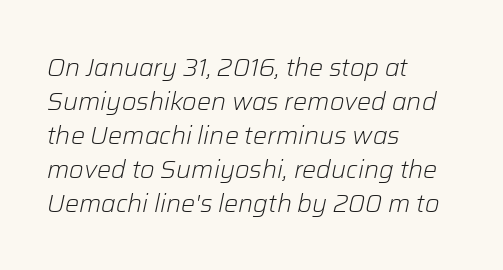
In terms of letterspacing, this is plain default setting. These lines sit exactly where default settings would place them. Compared with a centered layout, this one pins lines to the left instead. Check the space under the baseline: it is left empty. The specimen reads as italic at a glance.
